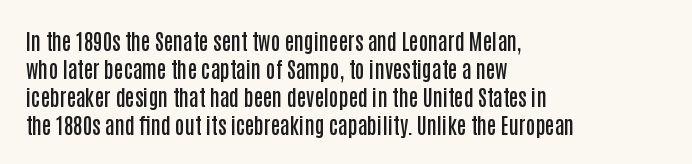
The image shows 21 px text type, upright; set left-aligned, normal line spacing (1.33x), normal letter spacing, not underlined.
